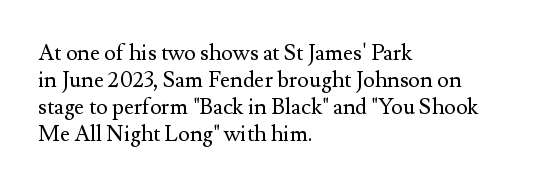
{"italic": "no", "bold": "no", "underline": "no", "align": "left", "line_spacing_ratio": 1.22, "letter_spacing": "normal", "letter_spacing_em": 0.0, "glyph_px": 22}
